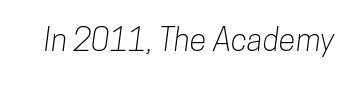
Each word holds together tightly as a unit, with standard inter-letter gaps. Each letter keeps its own natural width here, so spacing adapts to shape. The designer went with a sans here, leaving each stem footless. Has an underline been added? It has not.
